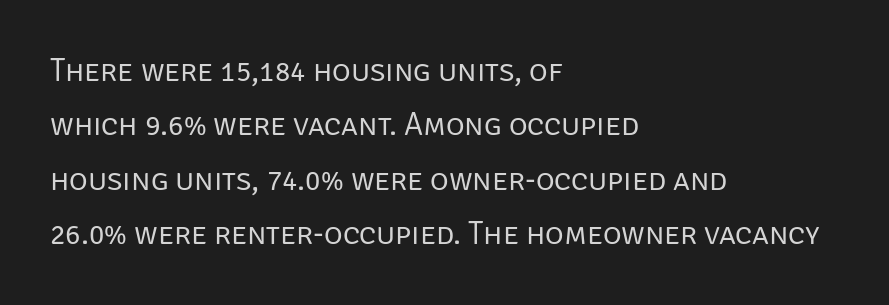
Q: Is the text bold? A: No.
Q: Is the text italic (slanted)? A: No, it is upright.
Q: Is the typeface a serif or a sans-serif typeface? A: Sans-serif.
Q: Is the text underlined? A: No.
Q: How is the paragraph aligned? A: Left-aligned.
Q: Is the spacing between letters normal or unusually wide? A: Normal.
Q: Is the spacing between lines tight, normal or loose? A: Normal.
Q: Width (condensed, normal, or wide)? A: Normal.
Q: Stroke contrast? A: Low.
Q: x-height? A: Large.
Q: Monospaced? A: No.
